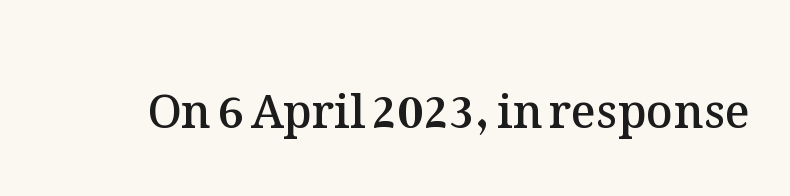
Tracking here is standard; glyphs follow each other at the usual distance. Ascenders rise straight up at ninety degrees. Only glyphs here, with clear space below each row. Bold? Not quite — semibold, heavier than regular but stopping short. The letters advance in unequal steps, a hallmark of proportional type.
